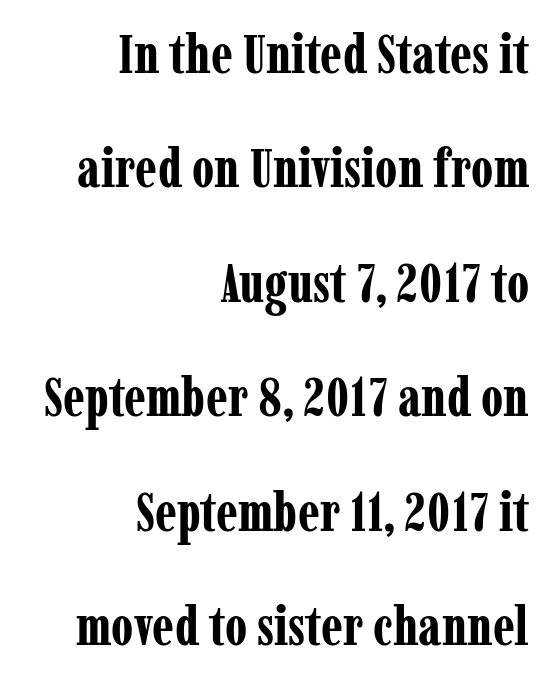
Does the weight exceed regular? Yes, all the way to bold. Compared with typical body copy, the letter spacing here is the same. Looks like regular typesetting: each glyph gets only the width it needs. The axis of the letterforms is exactly vertical. Interline gaps are noticeably wide in this sample.
